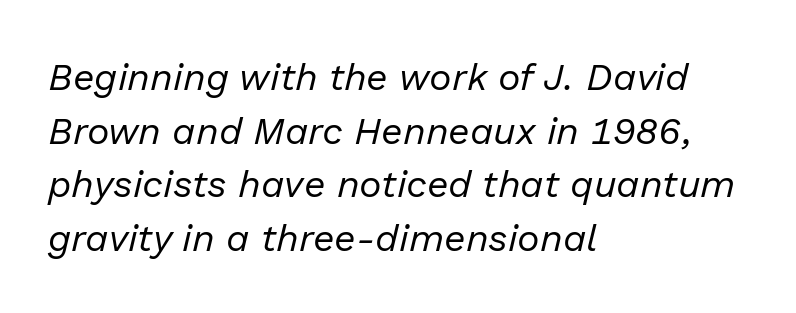
{"italic": "yes", "lean": "right", "slant_degrees": 13, "bold": "no", "weight": "regular", "width": "normal", "stroke_contrast": "low", "x_height": "medium", "monospaced": "no", "underline": "no", "align": "left", "line_spacing": "normal", "line_spacing_ratio": 1.41, "letter_spacing": "normal", "letter_spacing_em": 0.0, "glyph_px": 38}
